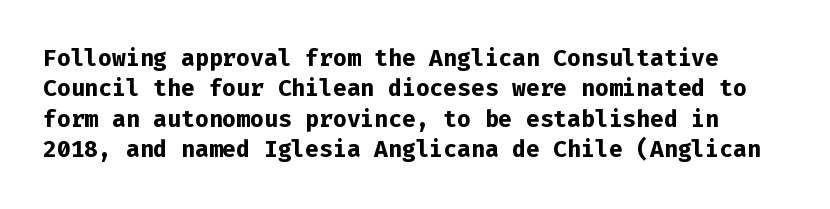
Q: Is the text bold? A: Yes.
Q: Is the text italic (slanted)? A: No, it is upright.
Q: Is the text underlined? A: No.
Q: Is the spacing between letters normal or unusually wide? A: Normal.
Q: Is the spacing between lines tight, normal or loose? A: Normal.
